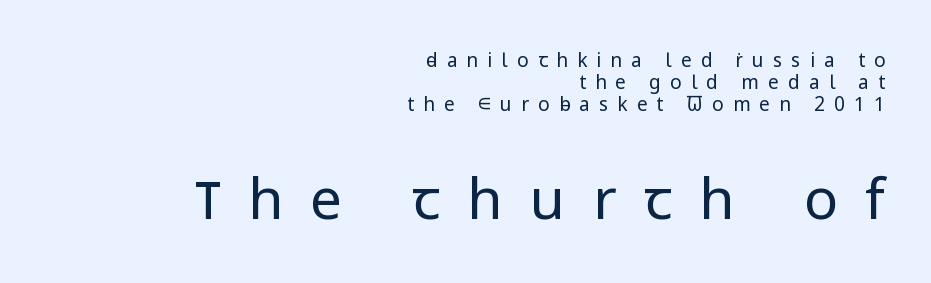
Q: Is the text bold? A: No.
Q: Is the text italic (slanted)? A: No, it is upright.
Q: Is the typeface a serif or a sans-serif typeface? A: Sans-serif.
Q: Is the text underlined? A: No.
Q: How is the paragraph aligned? A: Right-aligned.
Q: Is the spacing between letters normal or unusually wide? A: Unusually wide.
Q: Which block of text is set in a larger size, the first (top) or the second (bottom)? A: The second (bottom) one.
Q: Width (condensed, normal, or wide)? A: Normal.
Q: Stroke contrast? A: Low.
Q: x-height? A: Medium.
Q: Monospaced? A: No.
